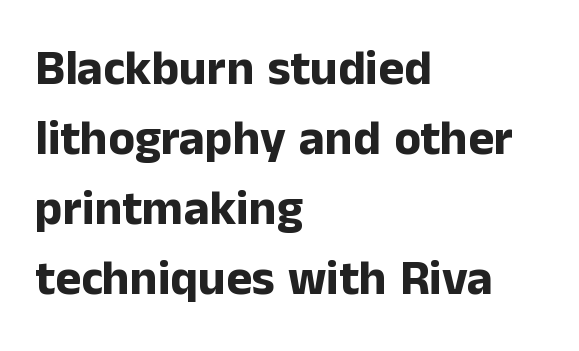
Q: Is the text bold? A: Yes.
Q: Is the text italic (slanted)? A: No, it is upright.
Q: Is the typeface a serif or a sans-serif typeface? A: Sans-serif.
Q: Is the text underlined? A: No.
Q: How is the paragraph aligned? A: Left-aligned.
Q: Is the spacing between letters normal or unusually wide? A: Normal.
Q: Is the spacing between lines tight, normal or loose? A: Normal.
Q: Width (condensed, normal, or wide)? A: Normal.
Q: Stroke contrast? A: Low.
Q: x-height? A: Medium.
Q: Monospaced? A: No.
